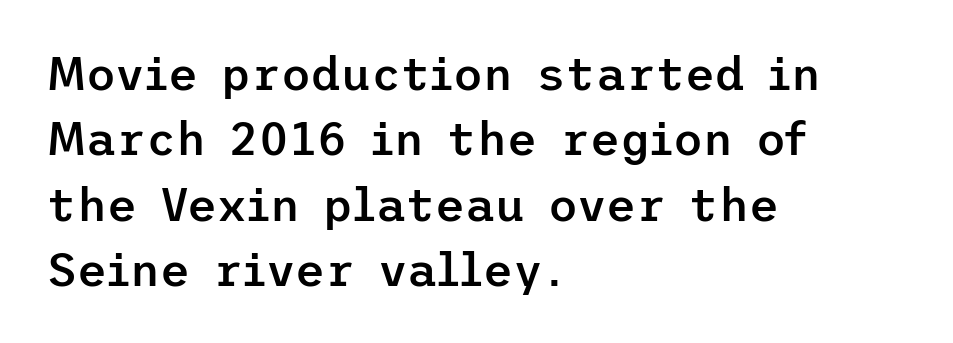
{"serif": "no", "italic": "no", "bold": "semi", "weight": "semibold", "width": "normal", "stroke_contrast": "low", "x_height": "medium", "underline": "no", "align": "left", "line_spacing": "normal", "line_spacing_ratio": 1.42, "letter_spacing": "normal", "letter_spacing_em": 0.0, "glyph_px": 46}
